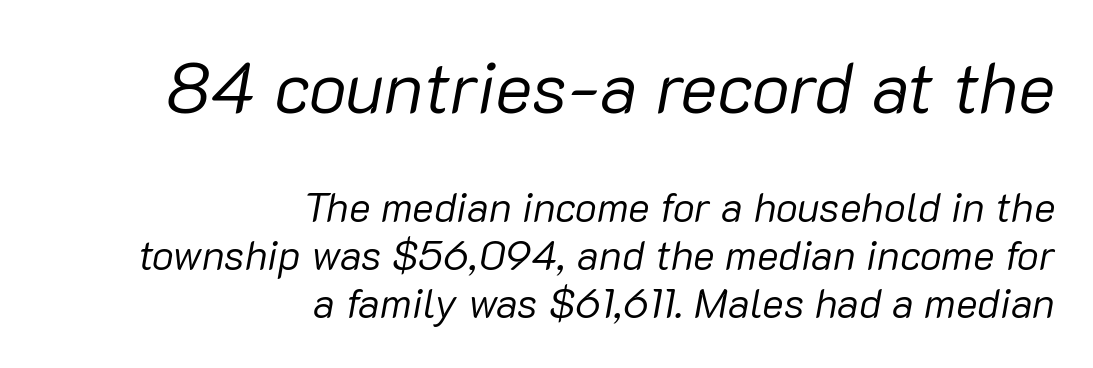
Every row of glyphs terminates at an identical x-position on the right. Compared with a typical body face, this is equally light or lighter still. The lettering tilts uniformly, giving the passage an italic look. The face used here is proportionally spaced, like ordinary book or web type. These two chunks differ in scale, with the top chunk taking the larger measure.
